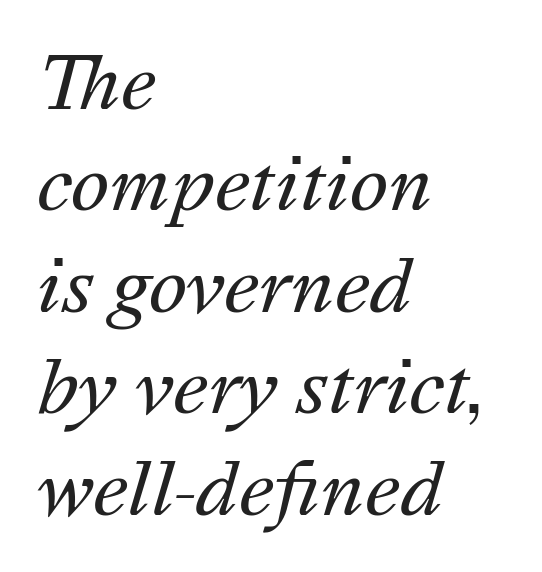
Layout note: lines flush left. The words here are not underlined. Stem width sits at or under what a default text font uses. There is no visible air inserted between adjacent glyphs.
